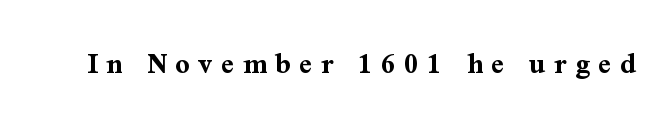
A typesetter would call this heavily tracked-out type. Think of a printed novel: that variable character pitch is what you see here. This sample uses an upright cut, with every glyph sitting square on the baseline. Strong, thick strokes mark this as bold type. Yep, those are serifs on the letters. Lines of text with bare space underneath.
